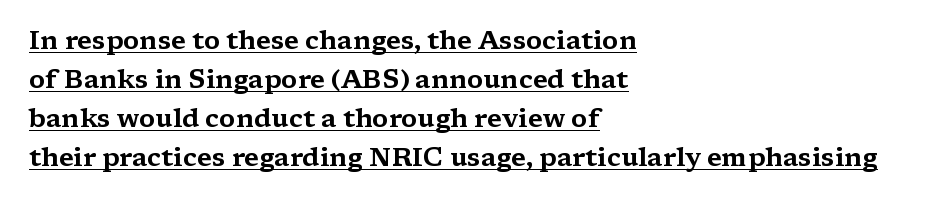
The image shows 26 px text type, upright; set left-aligned, normal line spacing (1.5x), normal letter spacing, underlined.
